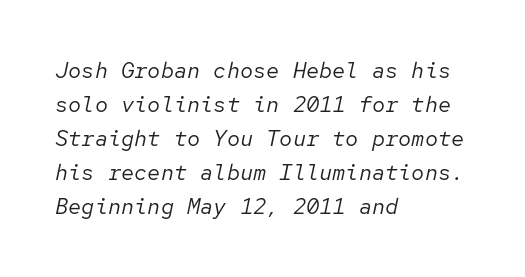
{"italic": "yes", "lean": "right", "slant_degrees": 12, "bold": "no", "underline": "no", "align": "left", "line_spacing": "normal", "line_spacing_ratio": 1.55, "letter_spacing": "normal", "letter_spacing_em": 0.0, "glyph_px": 22}
